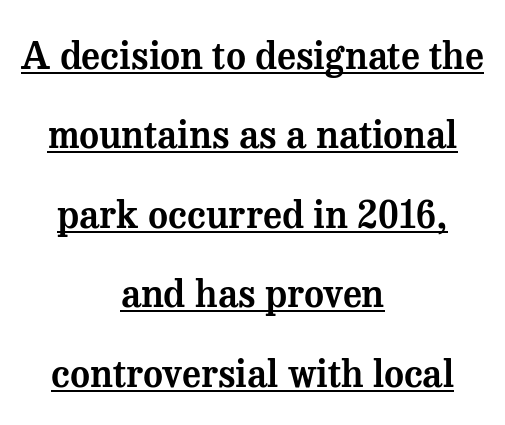
{"serif": "yes", "italic": "no", "width": "normal", "stroke_contrast": "medium", "x_height": "medium", "monospaced": "no", "underline": "yes", "align": "center", "line_spacing": "loose", "line_spacing_ratio": 2.09, "letter_spacing": "normal", "letter_spacing_em": 0.0, "glyph_px": 38}
